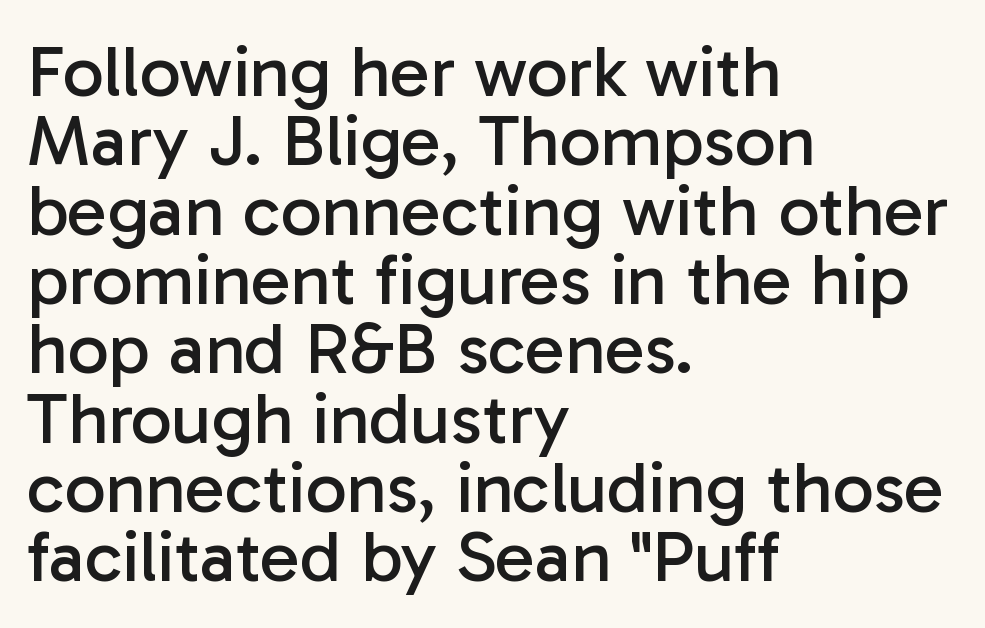
Q: Is the text bold? A: No.
Q: Is the text italic (slanted)? A: No, it is upright.
Q: Is the typeface a serif or a sans-serif typeface? A: Sans-serif.
Q: Is the text underlined? A: No.
Q: How is the paragraph aligned? A: Left-aligned.
Q: Is the spacing between letters normal or unusually wide? A: Normal.
Q: Is the spacing between lines tight, normal or loose? A: Tight.
Q: Width (condensed, normal, or wide)? A: Normal.
Q: Stroke contrast? A: Low.
Q: x-height? A: Medium.
Q: Monospaced? A: No.
